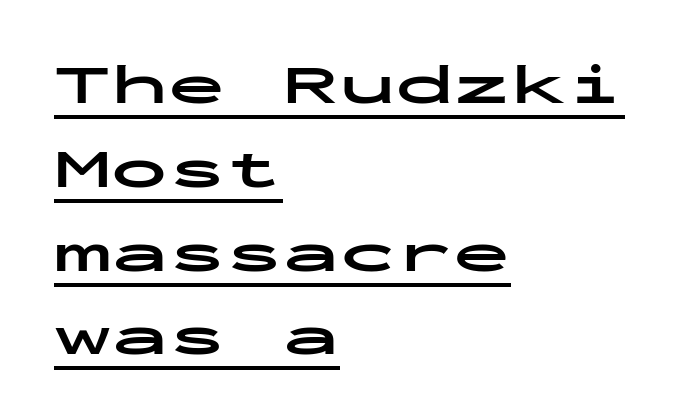
{"serif": "no", "italic": "no", "bold": "yes", "weight": "bold", "width": "wide", "stroke_contrast": "low", "x_height": "medium", "monospaced": "yes", "underline": "yes", "align": "left", "line_spacing": "normal", "line_spacing_ratio": 1.47, "letter_spacing": "normal", "letter_spacing_em": 0.0, "glyph_px": 57}
